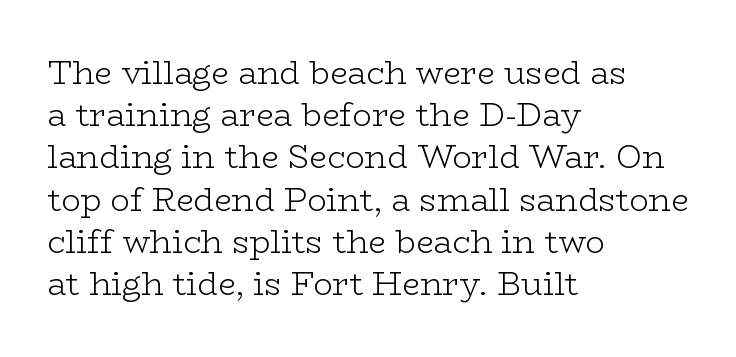
Q: Is the text bold? A: No.
Q: Is the text italic (slanted)? A: No, it is upright.
Q: Is the typeface a serif or a sans-serif typeface? A: Serif.
Q: Is the text underlined? A: No.
Q: How is the paragraph aligned? A: Left-aligned.
Q: Is the spacing between letters normal or unusually wide? A: Normal.
Q: Is the spacing between lines tight, normal or loose? A: Normal.
Q: Width (condensed, normal, or wide)? A: Wide.
Q: Stroke contrast? A: Low.
Q: x-height? A: Medium.
Q: Monospaced? A: No.
